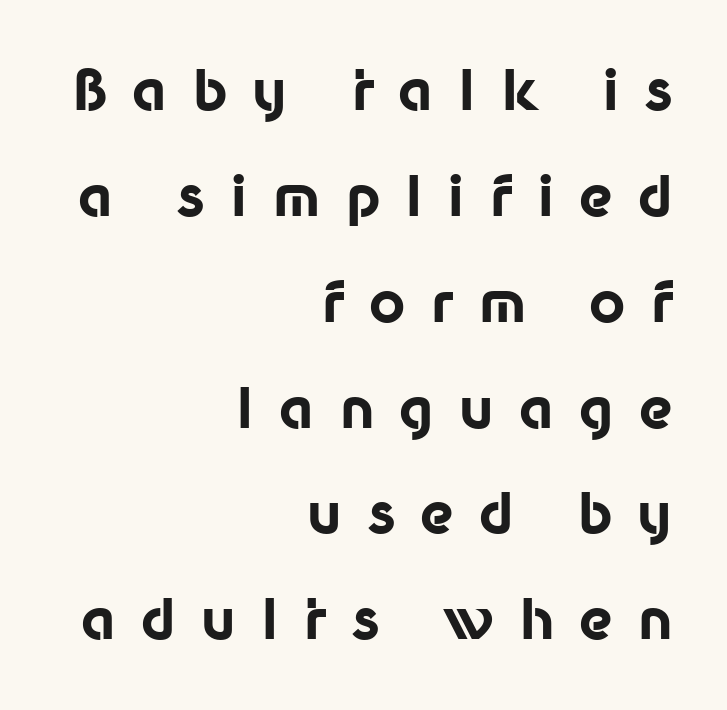
Q: Is the text bold? A: Yes.
Q: Is the text italic (slanted)? A: No, it is upright.
Q: Is the typeface a serif or a sans-serif typeface? A: Sans-serif.
Q: Is the text underlined? A: No.
Q: How is the paragraph aligned? A: Right-aligned.
Q: Is the spacing between letters normal or unusually wide? A: Unusually wide.
Q: Width (condensed, normal, or wide)? A: Normal.
Q: Stroke contrast? A: Low.
Q: x-height? A: Medium.
Q: Monospaced? A: No.
